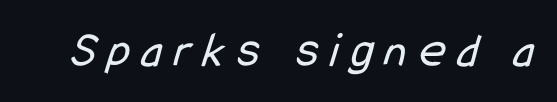
Q: Is the text bold? A: No.
Q: Is the typeface a serif or a sans-serif typeface? A: Sans-serif.
Q: Is the text underlined? A: No.
Q: Is the spacing between letters normal or unusually wide? A: Unusually wide.
Q: Width (condensed, normal, or wide)? A: Condensed.
Q: Stroke contrast? A: Low.
Q: x-height? A: Medium.
Q: Monospaced? A: No.
